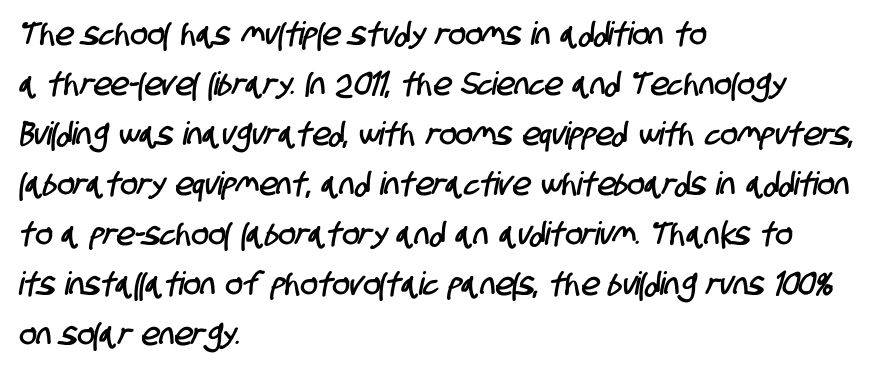
The face used here is proportionally spaced, like ordinary book or web type. Each line starts at the same left margin while the right side varies. This sample uses plain, unmodified letter spacing. Compared with typical paragraphs, the rows here are spaced about the same. A typesetter would label this face a sans. Check the space under the baseline: it is left empty.
